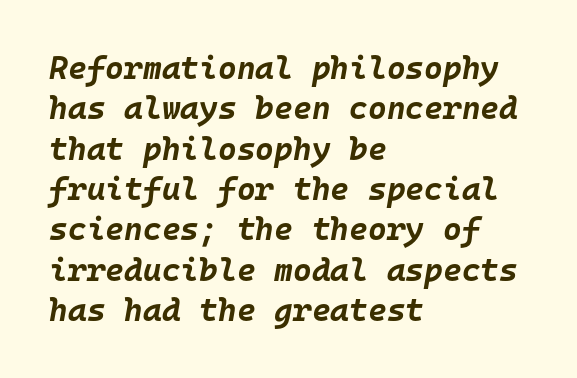
The image shows 32 px bold type, italic (leaning right), monospaced; set left-aligned, normal line spacing (1.26x), normal letter spacing, not underlined; low stroke contrast and a large x-height.
